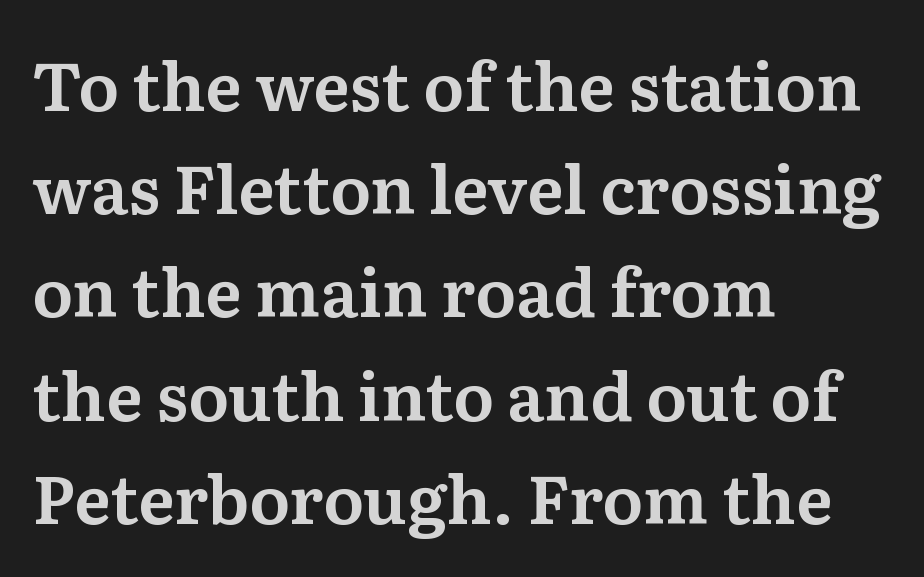
{"serif": "yes", "italic": "no", "width": "normal", "stroke_contrast": "medium", "x_height": "medium", "monospaced": "no", "underline": "no", "align": "left", "line_spacing": "normal", "line_spacing_ratio": 1.54, "letter_spacing": "normal", "letter_spacing_em": 0.0, "glyph_px": 67}
